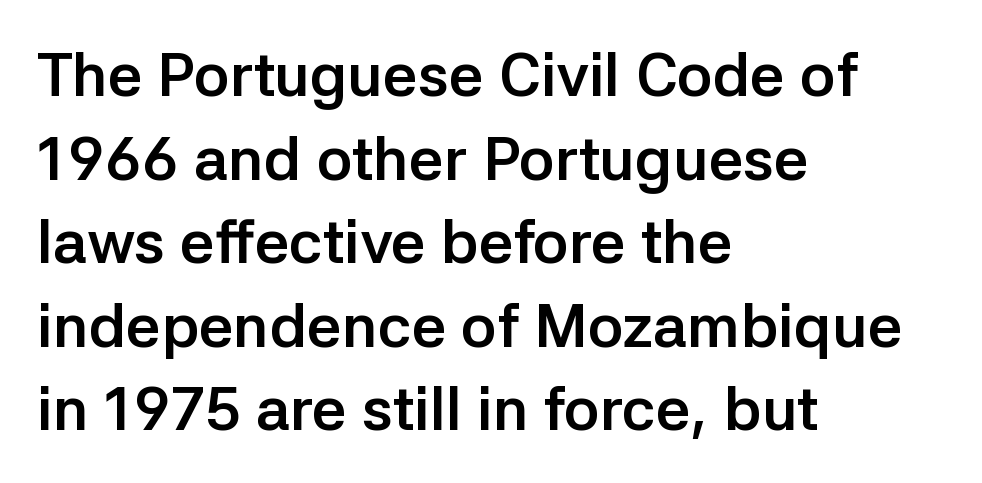
The letters advance in unequal steps, a hallmark of proportional type. Serifs: no, the terminals of the letterforms are clean. Posture: vertical. The lines are quadded left. Clear beneath every line of the passage.
